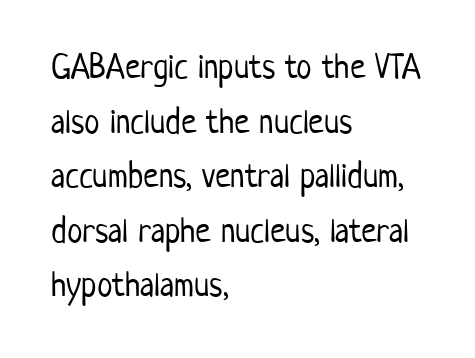
Q: Is the text bold? A: No.
Q: Is the text italic (slanted)? A: No, it is upright.
Q: Is the typeface a serif or a sans-serif typeface? A: Sans-serif.
Q: Is the text underlined? A: No.
Q: How is the paragraph aligned? A: Left-aligned.
Q: Is the spacing between letters normal or unusually wide? A: Normal.
Q: Is the spacing between lines tight, normal or loose? A: Normal.
Q: Width (condensed, normal, or wide)? A: Condensed.
Q: Stroke contrast? A: Low.
Q: x-height? A: Medium.
Q: Monospaced? A: No.
